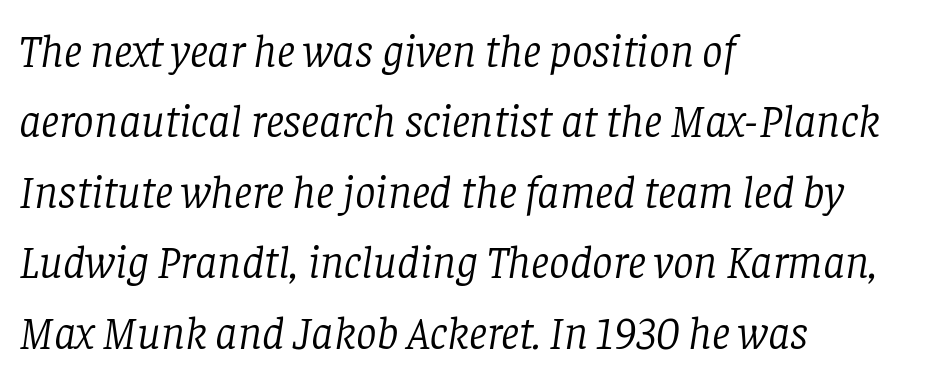
{"serif": "yes", "italic": "yes", "lean": "right", "slant_degrees": 8, "bold": "no", "weight": "light", "width": "normal", "stroke_contrast": "low", "x_height": "large", "monospaced": "no", "underline": "no", "align": "left", "line_spacing": "normal", "line_spacing_ratio": 1.53, "letter_spacing": "normal", "letter_spacing_em": 0.0, "glyph_px": 46}
